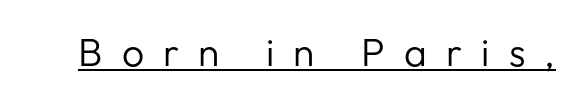
The image shows 39 px regular-weight sans-serif type, upright; set unusually wide letter spacing (+0.49 em), underlined; low stroke contrast and a medium x-height.
